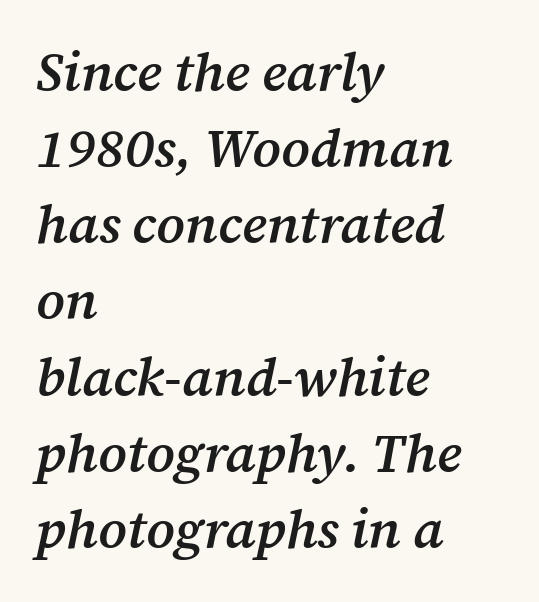
{"serif": "yes", "italic": "yes", "lean": "right", "slant_degrees": 12, "bold": "semi", "weight": "semibold", "width": "normal", "stroke_contrast": "medium", "x_height": "medium", "monospaced": "no", "underline": "no", "align": "left", "line_spacing": "normal", "line_spacing_ratio": 1.41, "letter_spacing": "normal", "letter_spacing_em": 0.0, "glyph_px": 54}
